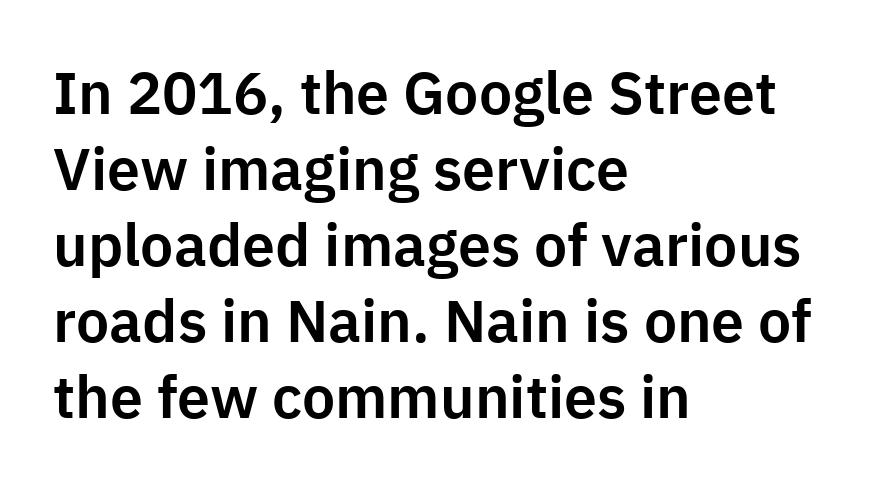
{"serif": "no", "italic": "no", "width": "normal", "stroke_contrast": "low", "x_height": "medium", "monospaced": "no", "underline": "no", "align": "left", "line_spacing": "normal", "line_spacing_ratio": 1.29, "letter_spacing": "normal", "letter_spacing_em": 0.0, "glyph_px": 59}
